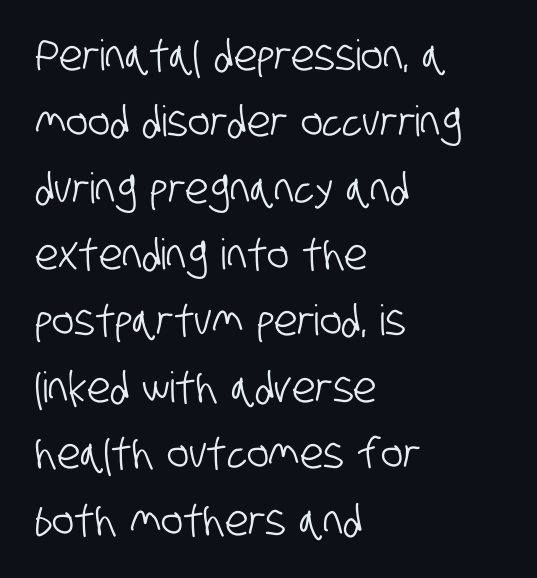
Q: Is the typeface a serif or a sans-serif typeface? A: Sans-serif.
Q: Is the text underlined? A: No.
Q: How is the paragraph aligned? A: Left-aligned.
Q: Is the spacing between letters normal or unusually wide? A: Normal.
Q: Is the spacing between lines tight, normal or loose? A: Normal.
Q: Width (condensed, normal, or wide)? A: Condensed.
Q: Stroke contrast? A: Low.
Q: x-height? A: Large.
Q: Monospaced? A: No.
